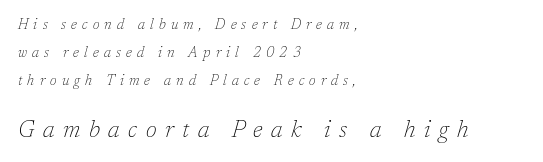
Q: Is the text bold? A: No.
Q: Is the text italic (slanted)? A: Yes, it leans right by about 17 degrees.
Q: Is the text underlined? A: No.
Q: How is the paragraph aligned? A: Left-aligned.
Q: Is the spacing between letters normal or unusually wide? A: Unusually wide.
Q: Is the spacing between lines tight, normal or loose? A: Loose.
Q: Which block of text is set in a larger size, the first (top) or the second (bottom)? A: The second (bottom) one.
